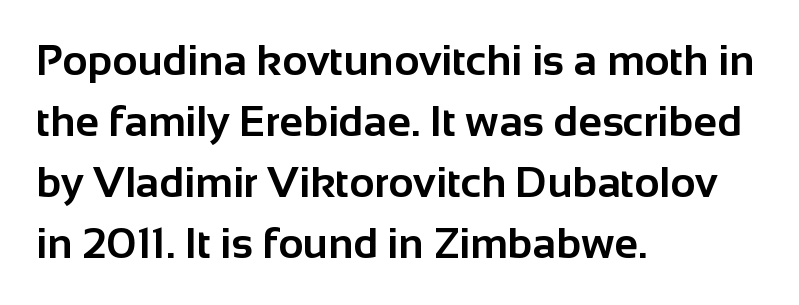
Q: Is the text bold? A: Yes.
Q: Is the text italic (slanted)? A: No, it is upright.
Q: Is the typeface a serif or a sans-serif typeface? A: Sans-serif.
Q: Is the text underlined? A: No.
Q: How is the paragraph aligned? A: Left-aligned.
Q: Is the spacing between letters normal or unusually wide? A: Normal.
Q: Is the spacing between lines tight, normal or loose? A: Normal.
Q: Width (condensed, normal, or wide)? A: Normal.
Q: Stroke contrast? A: Low.
Q: x-height? A: Medium.
Q: Monospaced? A: No.
